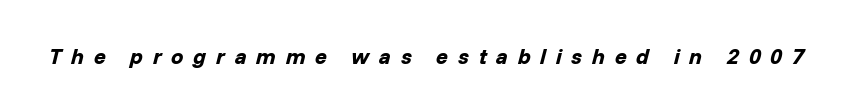
Q: Is the text bold? A: Yes.
Q: Is the text italic (slanted)? A: Yes, it leans right by about 14 degrees.
Q: Is the text underlined? A: No.
Q: Is the spacing between letters normal or unusually wide? A: Unusually wide.
